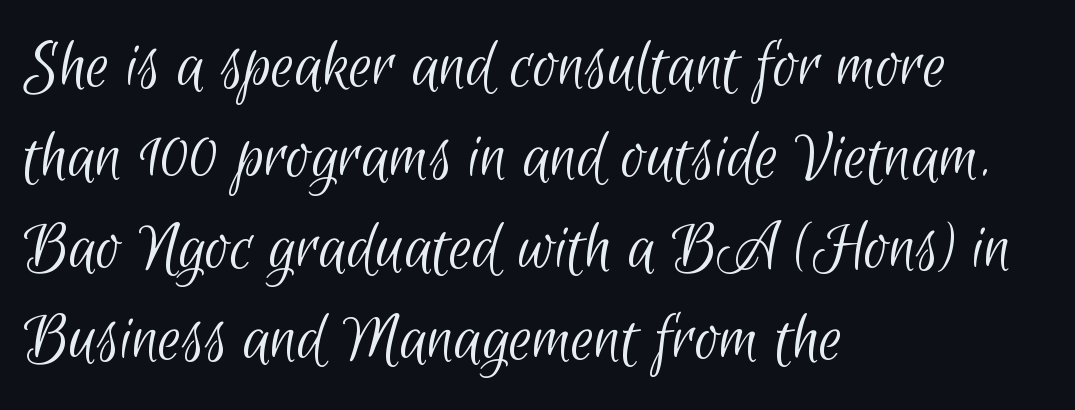
Q: Is the text bold? A: No.
Q: Is the typeface a serif or a sans-serif typeface? A: Sans-serif.
Q: Is the text underlined? A: No.
Q: How is the paragraph aligned? A: Left-aligned.
Q: Is the spacing between letters normal or unusually wide? A: Normal.
Q: Width (condensed, normal, or wide)? A: Condensed.
Q: Stroke contrast? A: Low.
Q: x-height? A: Small.
Q: Monospaced? A: No.
